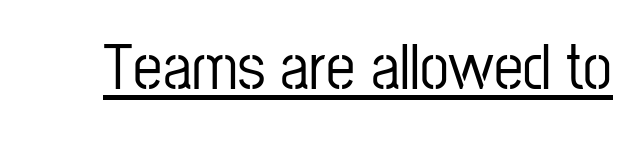
Looks like someone drew a line under every word here. Does the lettering tilt? It doesn't — this is upright. Is the letter spacing exaggerated? No — it looks like the ordinary default. Typographically, this falls in the sans-serif category. Character widths vary here, with narrow letters taking less room than wide ones.
